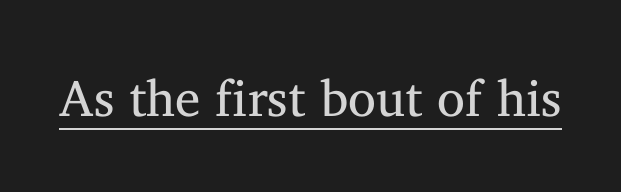
Q: Is the text bold? A: No.
Q: Is the text italic (slanted)? A: No, it is upright.
Q: Is the typeface a serif or a sans-serif typeface? A: Serif.
Q: Is the text underlined? A: Yes.
Q: Is the spacing between letters normal or unusually wide? A: Normal.
Q: Width (condensed, normal, or wide)? A: Normal.
Q: Stroke contrast? A: Medium.
Q: x-height? A: Medium.
Q: Monospaced? A: No.
